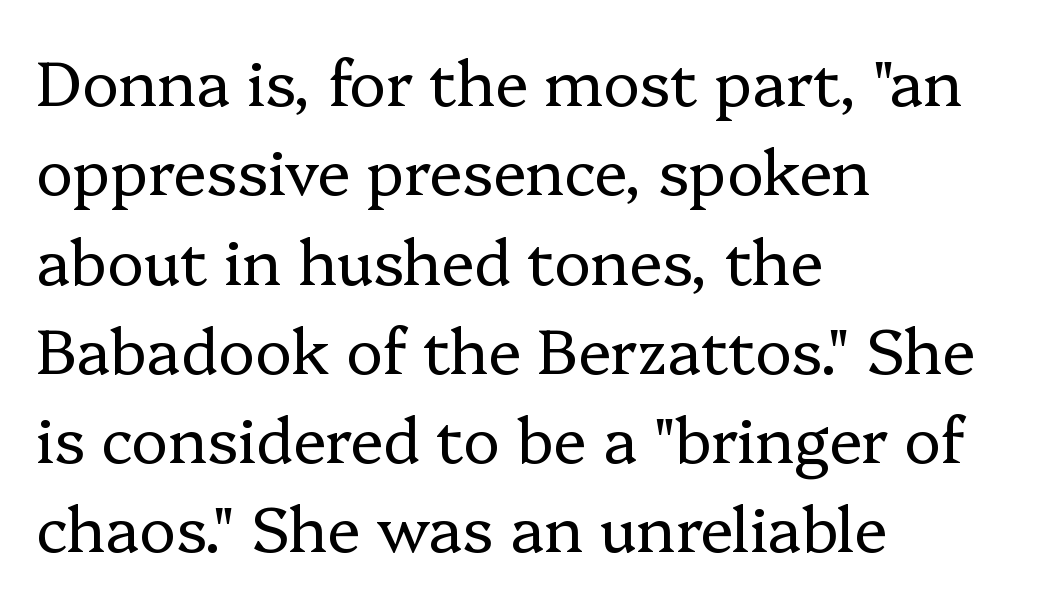
The image shows 62 px regular-weight serif type, upright; set left-aligned, normal line spacing (1.44x), normal letter spacing, not underlined; low stroke contrast and a medium x-height.
